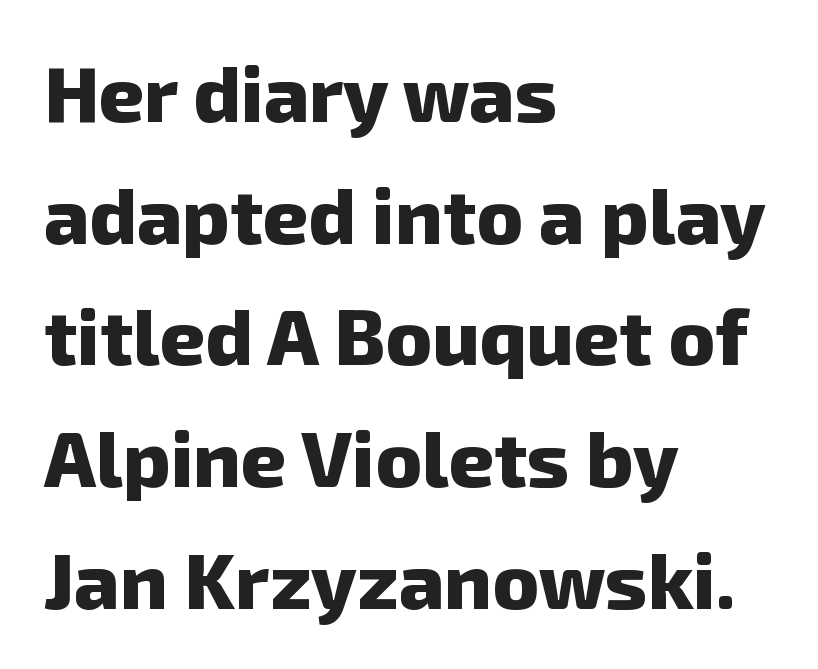
Q: Is the text bold? A: Yes.
Q: Is the typeface a serif or a sans-serif typeface? A: Sans-serif.
Q: Is the text underlined? A: No.
Q: How is the paragraph aligned? A: Left-aligned.
Q: Is the spacing between letters normal or unusually wide? A: Normal.
Q: Is the spacing between lines tight, normal or loose? A: Normal.
Q: Width (condensed, normal, or wide)? A: Normal.
Q: Stroke contrast? A: Low.
Q: x-height? A: Medium.
Q: Monospaced? A: No.
